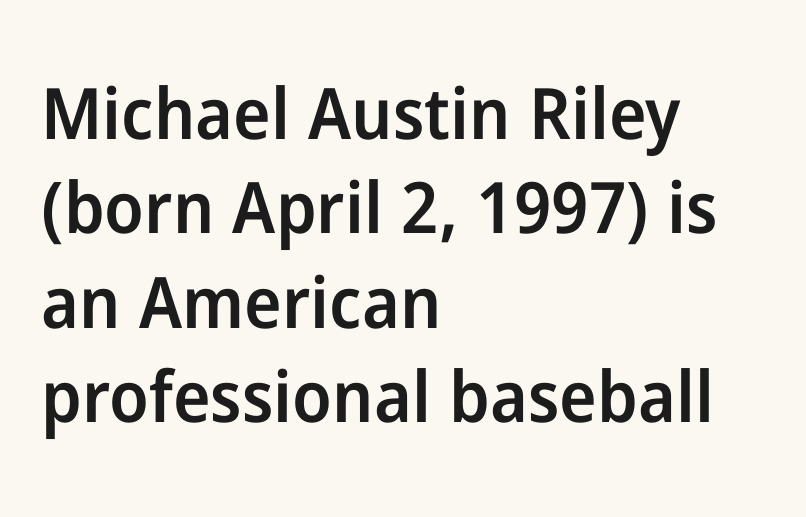
Q: Is the text bold? A: Semi-bold.
Q: Is the text italic (slanted)? A: No, it is upright.
Q: Is the typeface a serif or a sans-serif typeface? A: Sans-serif.
Q: Is the text underlined? A: No.
Q: How is the paragraph aligned? A: Left-aligned.
Q: Is the spacing between letters normal or unusually wide? A: Normal.
Q: Is the spacing between lines tight, normal or loose? A: Normal.
Q: Width (condensed, normal, or wide)? A: Normal.
Q: Stroke contrast? A: Low.
Q: x-height? A: Medium.
Q: Monospaced? A: No.
